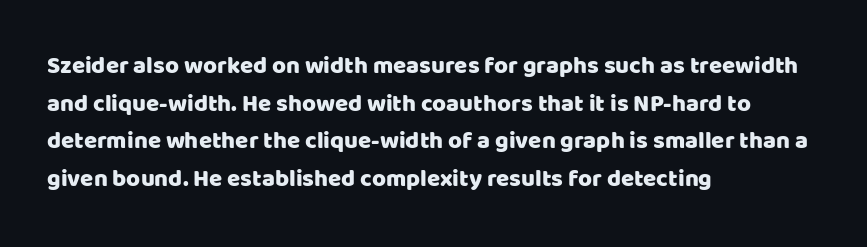
Q: Is the text italic (slanted)? A: No, it is upright.
Q: Is the text underlined? A: No.
Q: How is the paragraph aligned? A: Left-aligned.
Q: Is the spacing between letters normal or unusually wide? A: Normal.
Q: Is the spacing between lines tight, normal or loose? A: Normal.
